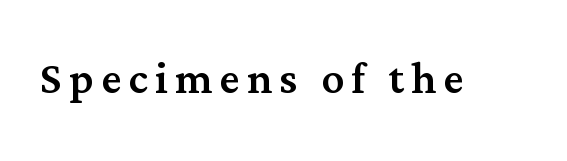
{"serif": "yes", "italic": "no", "width": "normal", "stroke_contrast": "medium", "x_height": "medium", "monospaced": "no", "underline": "no", "glyph_px": 56}
